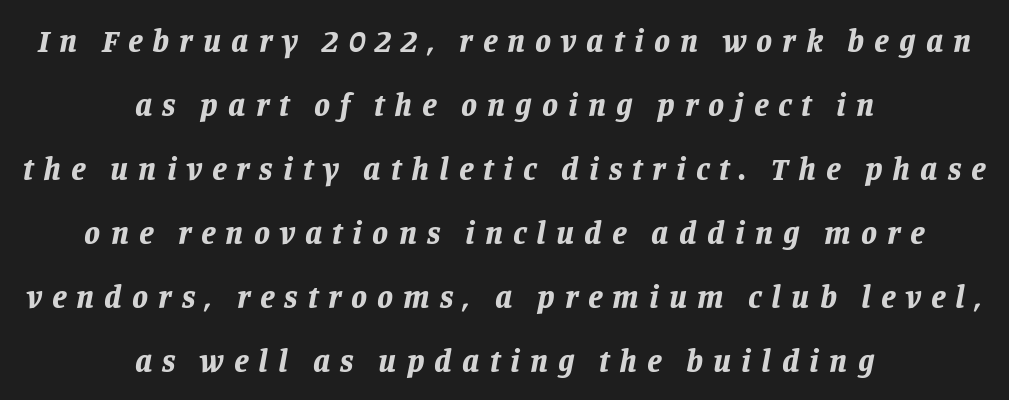
{"italic": "yes", "lean": "right", "slant_degrees": 11, "bold": "yes", "weight": "bold", "width": "normal", "stroke_contrast": "low", "x_height": "large", "monospaced": "no", "underline": "no", "align": "center", "line_spacing": "loose", "line_spacing_ratio": 2.0, "letter_spacing": "wide", "letter_spacing_em": 0.31, "glyph_px": 32}
